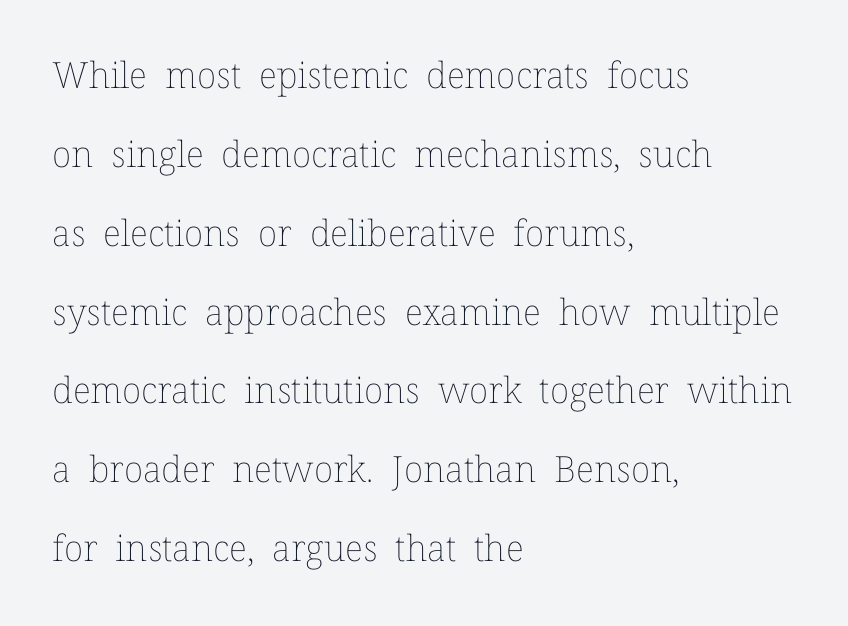
The passage shown is not underscored anywhere. Each letter keeps its own natural width here, so spacing adapts to shape. These lines were composed using upright roman letters. The line texture is even and compact thanks to regular tracking. The rendering uses a large line-height, opening up the rows. The paragraph has a hard left edge and a soft right edge.
